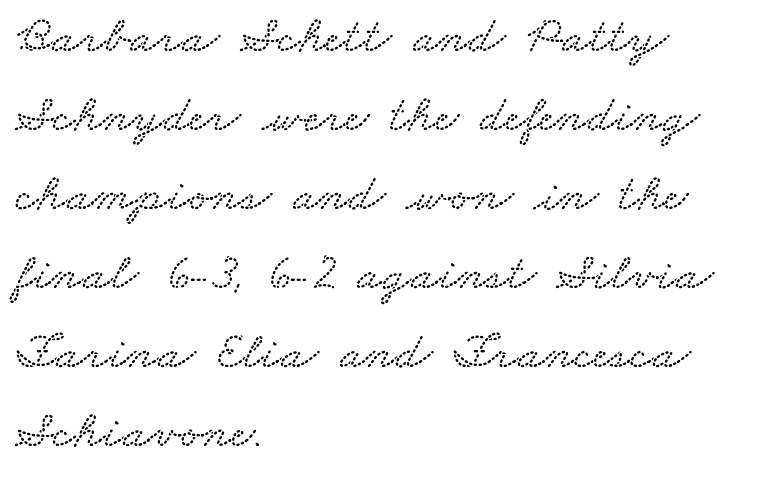
Q: Is the text underlined? A: No.
Q: How is the paragraph aligned? A: Left-aligned.
Q: Is the spacing between letters normal or unusually wide? A: Normal.
Q: Is the spacing between lines tight, normal or loose? A: Normal.
Q: Width (condensed, normal, or wide)? A: Wide.
Q: Stroke contrast? A: Low.
Q: x-height? A: Small.
Q: Monospaced? A: No.
